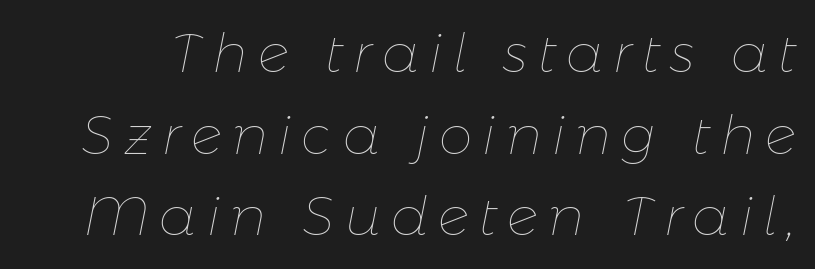
Q: Is the text bold? A: No.
Q: Is the text italic (slanted)? A: Yes, it leans right by about 11 degrees.
Q: Is the text underlined? A: No.
Q: Is the spacing between lines tight, normal or loose? A: Normal.
Q: Width (condensed, normal, or wide)? A: Normal.
Q: Stroke contrast? A: Low.
Q: x-height? A: Medium.
Q: Monospaced? A: No.
